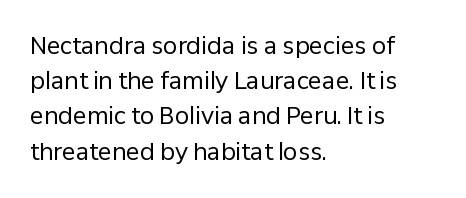
{"italic": "no", "bold": "no", "underline": "no", "align": "left", "line_spacing": "normal", "line_spacing_ratio": 1.53, "letter_spacing": "normal", "letter_spacing_em": 0.0, "glyph_px": 23}
